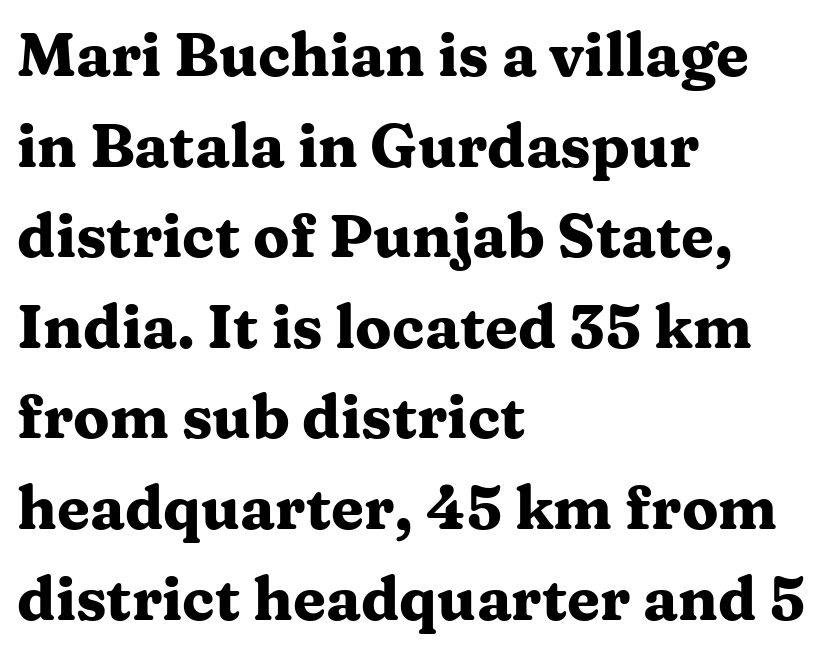
Letterform terminals end in serifs throughout the passage. These lines are rendered in a variable-pitch font. Characters remain perfectly vertical along every line. The passage is arranged the way most books set body copy — flush left. This sample keeps an unexceptional amount of space between lines.
